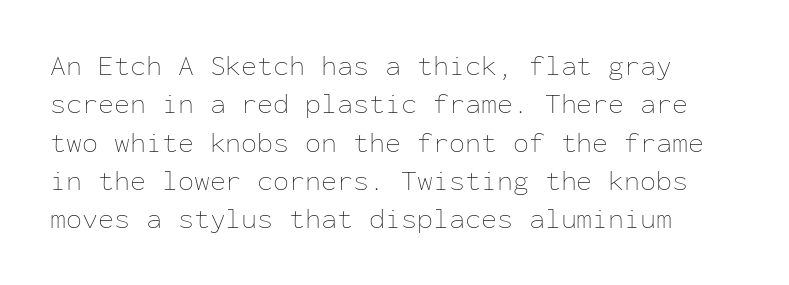
{"italic": "no", "bold": "no", "weight": "thin", "width": "normal", "stroke_contrast": "low", "x_height": "medium", "monospaced": "yes", "underline": "no", "line_spacing": "normal", "line_spacing_ratio": 1.32, "letter_spacing": "normal", "letter_spacing_em": 0.0, "glyph_px": 29}
